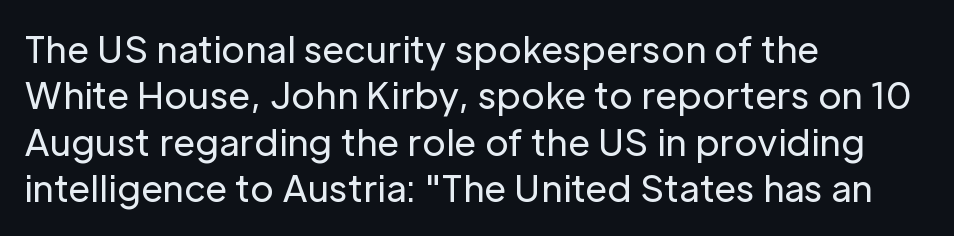
The image shows 36 px regular-weight sans-serif type, upright; set left-aligned, normal line spacing (1.29x), normal letter spacing, not underlined; low stroke contrast and a medium x-height.
